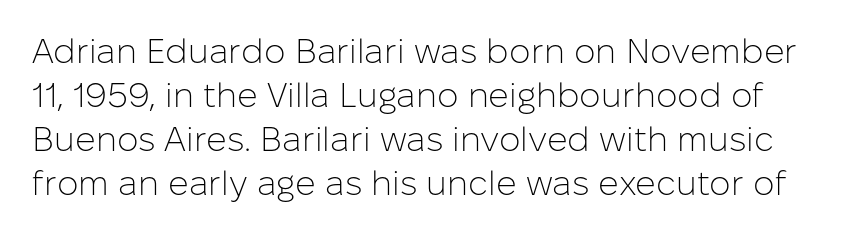
The glyphs in this specimen are sans serif. Line spacing here is normal. Stroke mass is kept to a normal reading level or below. Nobody drew a line under any word here. Tall strokes in this sample are plumb rather than angled.
